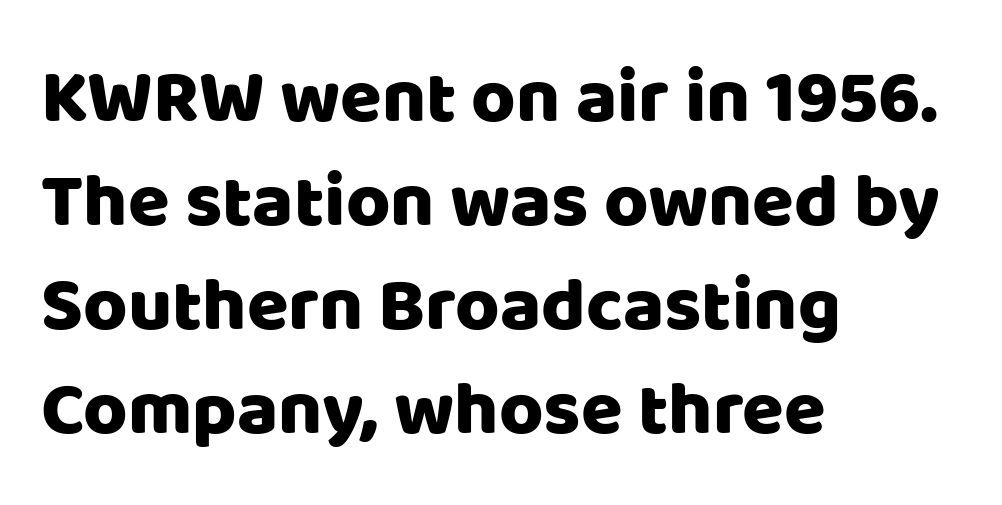
{"serif": "no", "italic": "no", "width": "normal", "stroke_contrast": "low", "x_height": "large", "monospaced": "no", "underline": "no", "align": "left", "line_spacing": "normal", "line_spacing_ratio": 1.37, "letter_spacing": "normal", "letter_spacing_em": 0.0, "glyph_px": 76}
